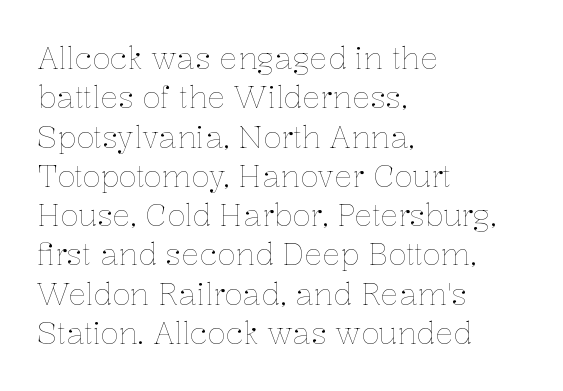
The image shows 30 px thin type, upright; set left-aligned, normal line spacing (1.31x), normal letter spacing, not underlined; low stroke contrast and a medium x-height.
